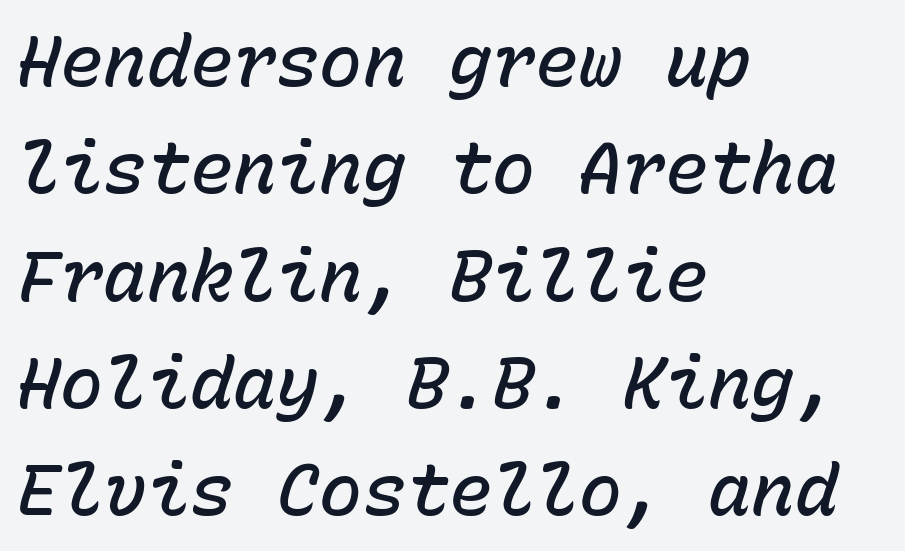
{"italic": "yes", "lean": "right", "slant_degrees": 15, "bold": "semi", "weight": "semibold", "width": "normal", "stroke_contrast": "low", "x_height": "medium", "monospaced": "yes", "underline": "no", "align": "left", "line_spacing": "normal", "line_spacing_ratio": 1.49, "letter_spacing": "normal", "letter_spacing_em": 0.0, "glyph_px": 72}
